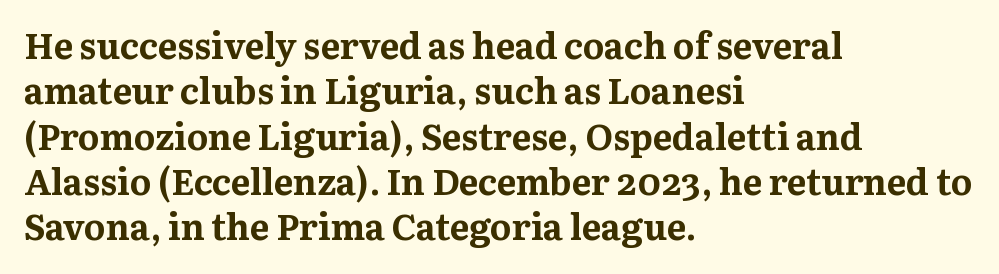
You'd pick this weight for a headline — it's a proper bold. The type is set solid horizontally, with unmodified tracking. The compositor pushed each line to the left boundary. Every stem runs plumb, perpendicular to the baseline. Spacing verdict: proportional, widths tailored to each character.
